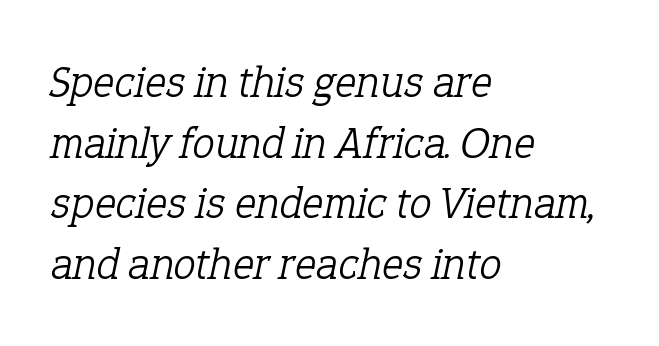
No letter is thick-stroked: the sample isn't bold. Quick note: underline off. It's the slanting kind of type. The face used here is proportionally spaced, like ordinary book or web type. Type style note: has serifs. Each new line begins a customary step beneath the previous one.
